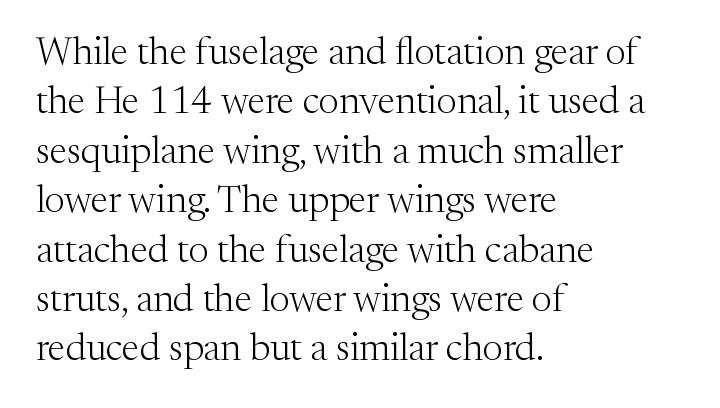
{"serif": "yes", "italic": "no", "bold": "no", "weight": "light", "width": "normal", "stroke_contrast": "medium", "x_height": "medium", "monospaced": "no", "underline": "no", "align": "left", "line_spacing": "normal", "line_spacing_ratio": 1.3, "letter_spacing": "normal", "letter_spacing_em": 0.0, "glyph_px": 38}
